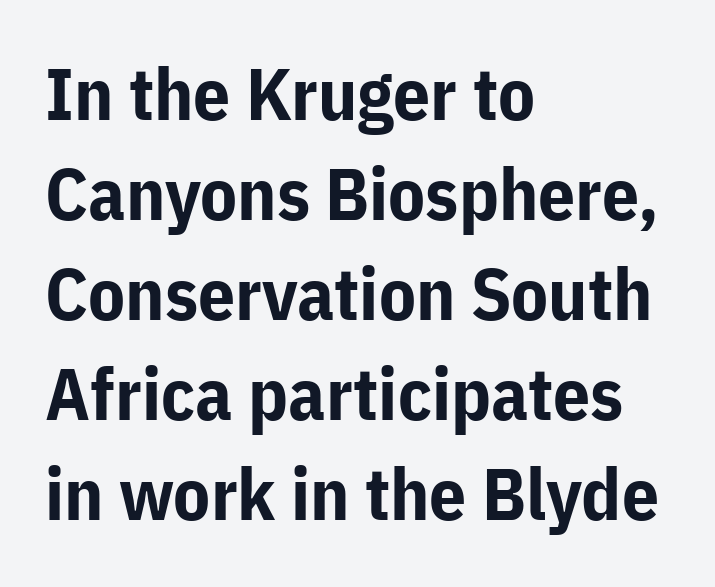
The image shows 73 px bold sans-serif type, upright; set left-aligned, normal line spacing (1.37x), normal letter spacing, not underlined; low stroke contrast and a medium x-height.
